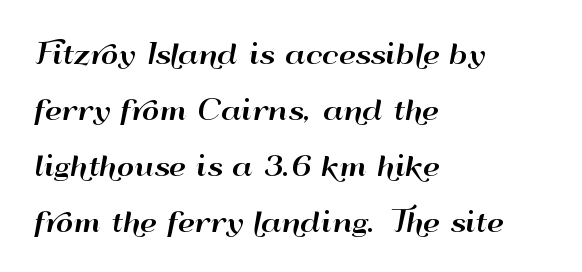
Layout note: lines flush left. Honestly, there is no underline to notice here at all. Students, note that the glyphs here touch the page at normal intervals.
